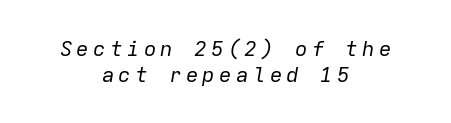
{"italic": "yes", "lean": "right", "slant_degrees": 9, "bold": "no", "underline": "no", "align": "center", "line_spacing_ratio": 1.22, "letter_spacing": "wide", "letter_spacing_em": 0.2, "glyph_px": 21}
